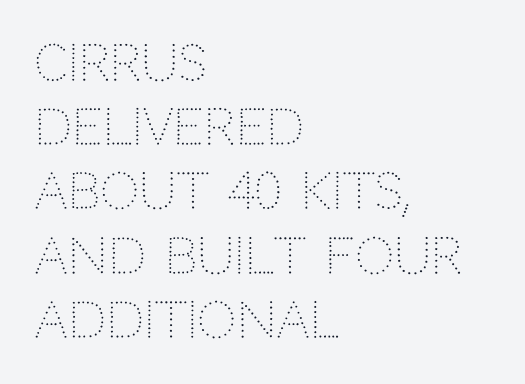
{"serif": "no", "italic": "no", "bold": "no", "weight": "light", "width": "normal", "stroke_contrast": "low", "x_height": "large", "monospaced": "no", "underline": "no", "align": "left", "line_spacing": "normal", "line_spacing_ratio": 1.31, "letter_spacing": "normal", "letter_spacing_em": 0.0, "glyph_px": 49}
